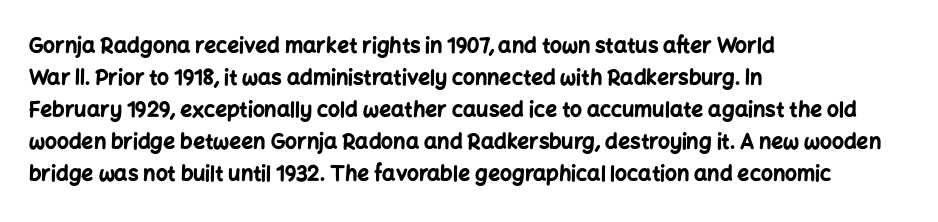
The image shows 21 px bold type, upright; set left-aligned, normal line spacing (1.52x), normal letter spacing, not underlined.
